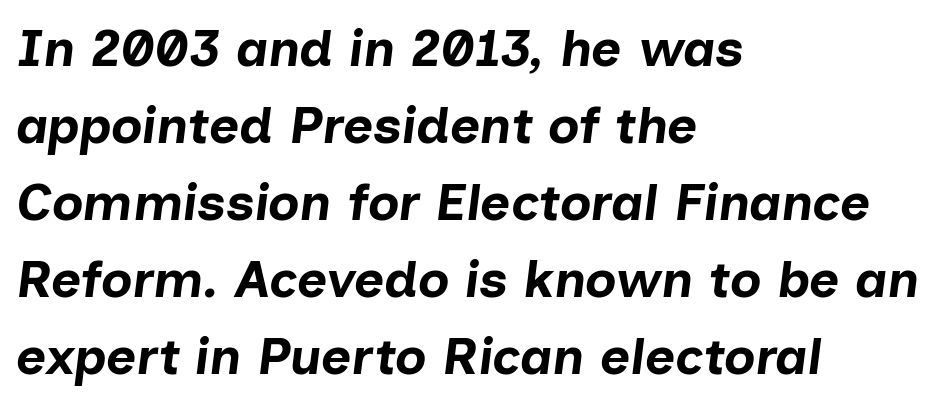
{"italic": "yes", "lean": "right", "slant_degrees": 7, "bold": "yes", "weight": "bold", "width": "normal", "stroke_contrast": "low", "x_height": "medium", "monospaced": "no", "underline": "no", "align": "left", "line_spacing": "normal", "line_spacing_ratio": 1.48, "letter_spacing": "normal", "letter_spacing_em": 0.0, "glyph_px": 52}
